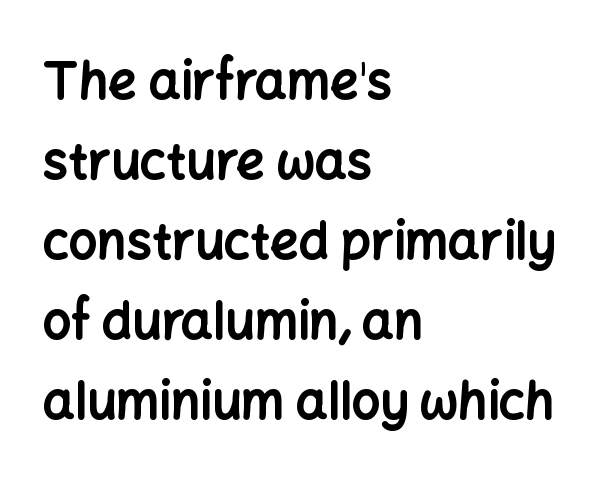
Q: Is the text bold? A: Yes.
Q: Is the text italic (slanted)? A: No, it is upright.
Q: Is the typeface a serif or a sans-serif typeface? A: Sans-serif.
Q: Is the text underlined? A: No.
Q: How is the paragraph aligned? A: Left-aligned.
Q: Is the spacing between letters normal or unusually wide? A: Normal.
Q: Is the spacing between lines tight, normal or loose? A: Normal.
Q: Width (condensed, normal, or wide)? A: Normal.
Q: Stroke contrast? A: Low.
Q: x-height? A: Medium.
Q: Monospaced? A: No.
